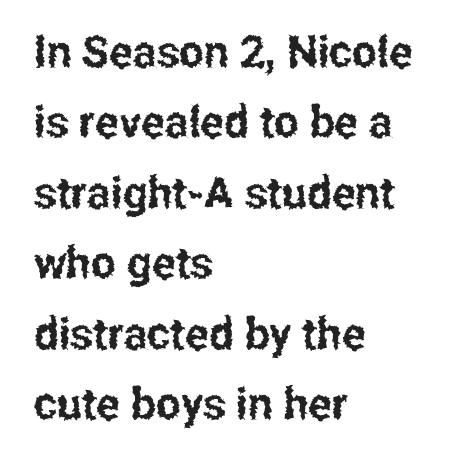
Each line starts at the same left margin while the right side varies. Unlike a traditional serif, this face leaves its strokes unadorned. Line spacing here is normal. Every stem runs plumb, perpendicular to the baseline.
